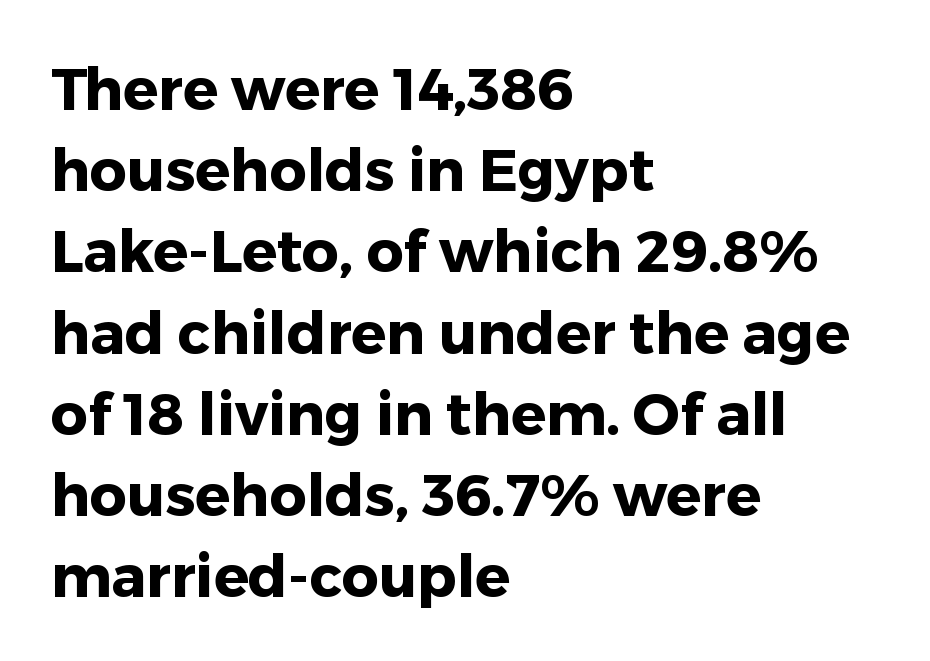
Q: Is the text bold? A: Yes.
Q: Is the text italic (slanted)? A: No, it is upright.
Q: Is the typeface a serif or a sans-serif typeface? A: Sans-serif.
Q: Is the text underlined? A: No.
Q: How is the paragraph aligned? A: Left-aligned.
Q: Is the spacing between letters normal or unusually wide? A: Normal.
Q: Is the spacing between lines tight, normal or loose? A: Normal.
Q: Width (condensed, normal, or wide)? A: Normal.
Q: Stroke contrast? A: Low.
Q: x-height? A: Medium.
Q: Monospaced? A: No.
